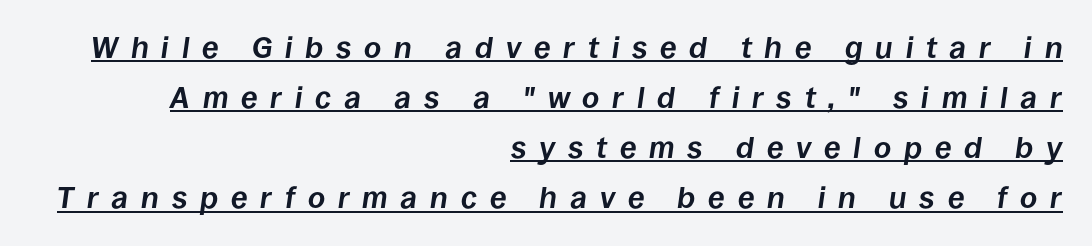
The image shows 30 px bold type, italic (leaning right); set right-aligned, normal line spacing (1.67x), unusually wide letter spacing (+0.43 em), underlined; low stroke contrast and a large x-height.
